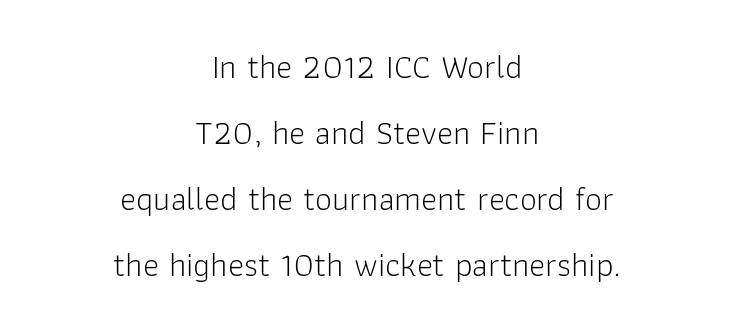
Character widths vary here, with narrow letters taking less room than wide ones. The letters stand upright; this is a roman face. Tracking value appears to be zero — textbook default spacing. Horizontal bands of white between lines are thick stripes. Is this a heavy cut? Hardly; it is regular or lighter. Compared with a flush-left layout, this one balances lines on the center instead.
